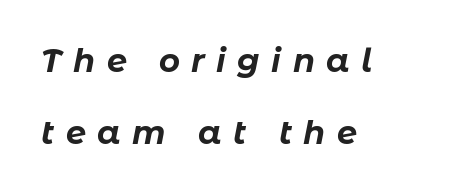
The image shows 32 px bold type, italic (leaning right); set left-aligned, loose line spacing (2.26x), unusually wide letter spacing (+0.36 em), not underlined; low stroke contrast and a medium x-height.
